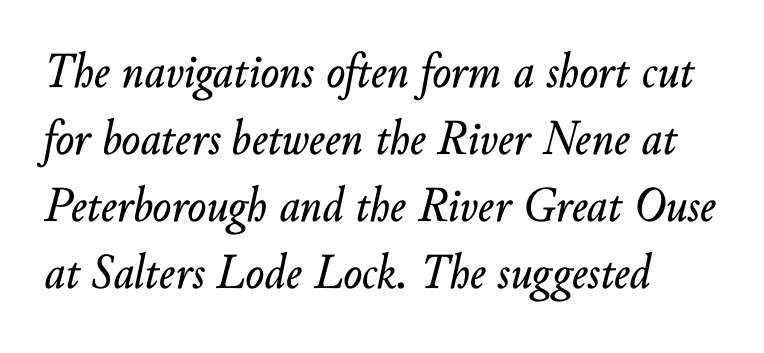
The image shows 50 px text type, italic (leaning right); set left-aligned, normal line spacing (1.34x), normal letter spacing, not underlined; low stroke contrast and a small x-height.
